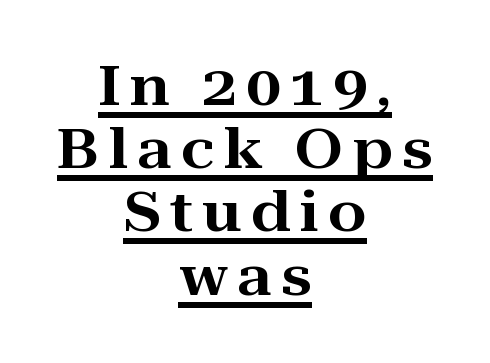
The image shows 55 px wide serif type, upright; set centered, tight line spacing (1.15x), underlined; high stroke contrast and a medium x-height.
